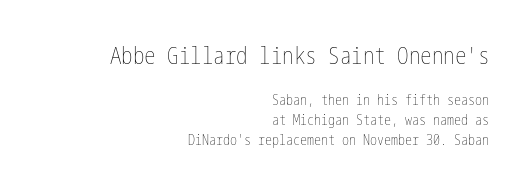
The image shows 23 px text type, upright; set right-aligned, normal line spacing (1.43x), normal letter spacing, not underlined; the first (top) block is 1.64x larger.
